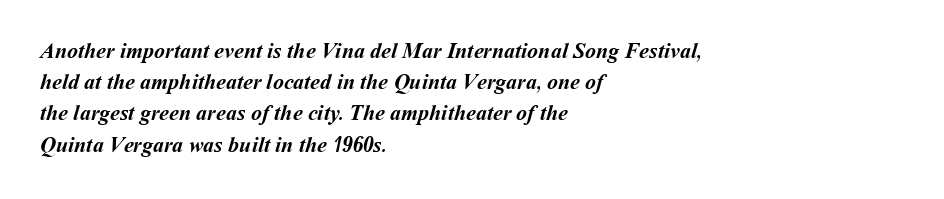
The image shows 22 px bold type; set left-aligned, normal line spacing (1.42x), normal letter spacing, not underlined.
